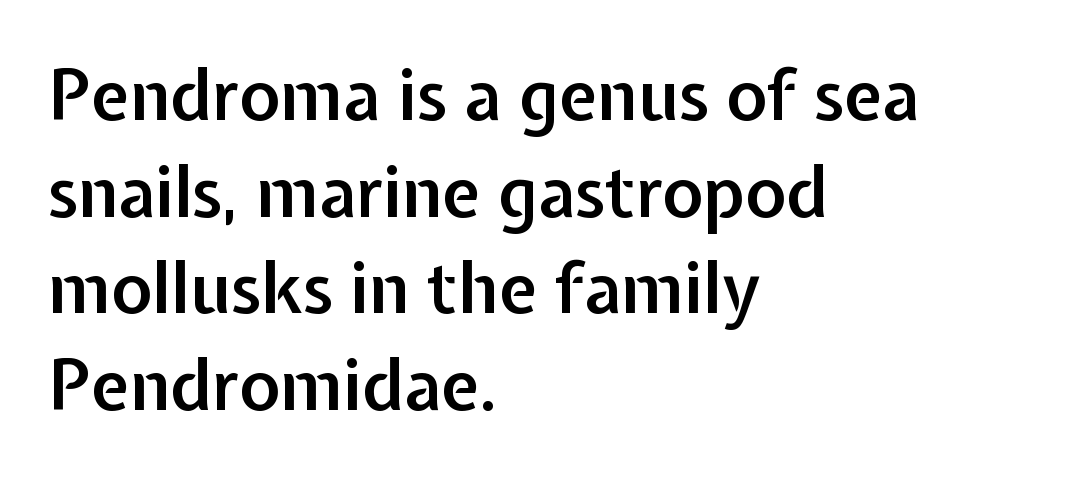
{"serif": "no", "italic": "no", "bold": "semi", "weight": "semibold", "width": "normal", "stroke_contrast": "low", "x_height": "medium", "monospaced": "no", "underline": "no", "align": "left", "line_spacing": "normal", "line_spacing_ratio": 1.4, "letter_spacing": "normal", "letter_spacing_em": 0.0, "glyph_px": 69}
